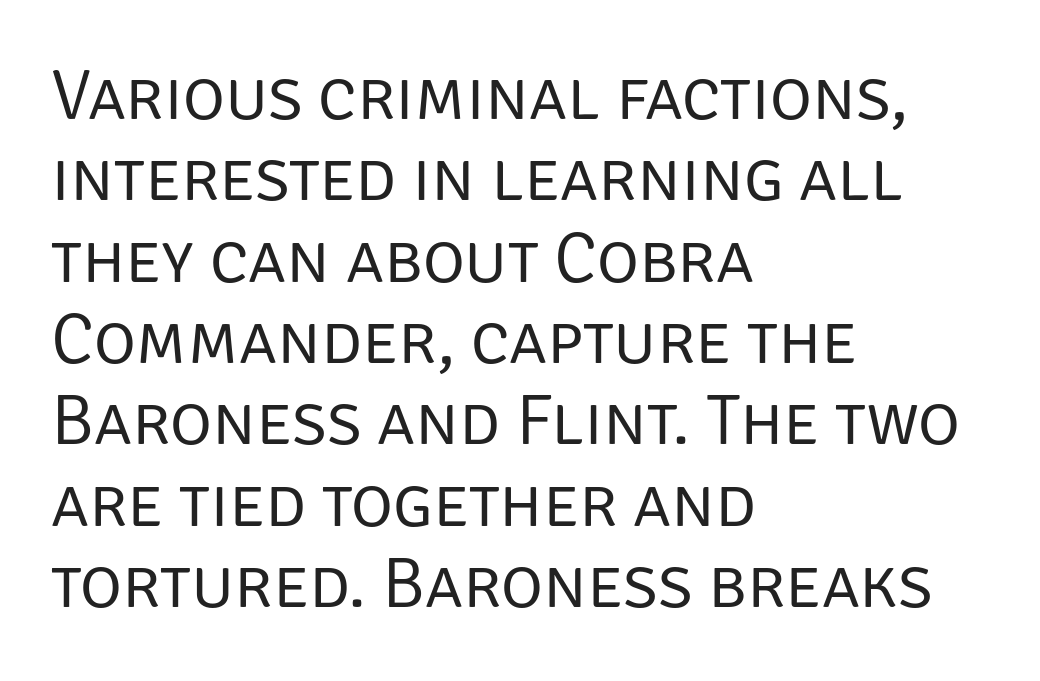
The passage shown is typed in a proportional face where columns would drift. Tightly led — the rows are bunched. Underlining? Definitely not there. Between one letter and the next there's only the usual sliver of space. Does the type have serifs? No, each stem ends abruptly.
